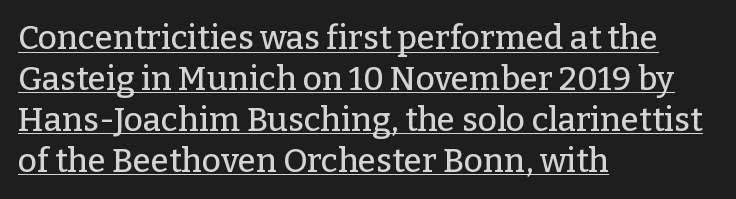
The letters carry serifs — small finishing strokes at the ends of their stems. The typesetter has applied underlining to the passage shown. The passage is arranged the way most books set body copy — flush left. Proportional: the letters do not fall into vertical columns. Posture: vertical.
